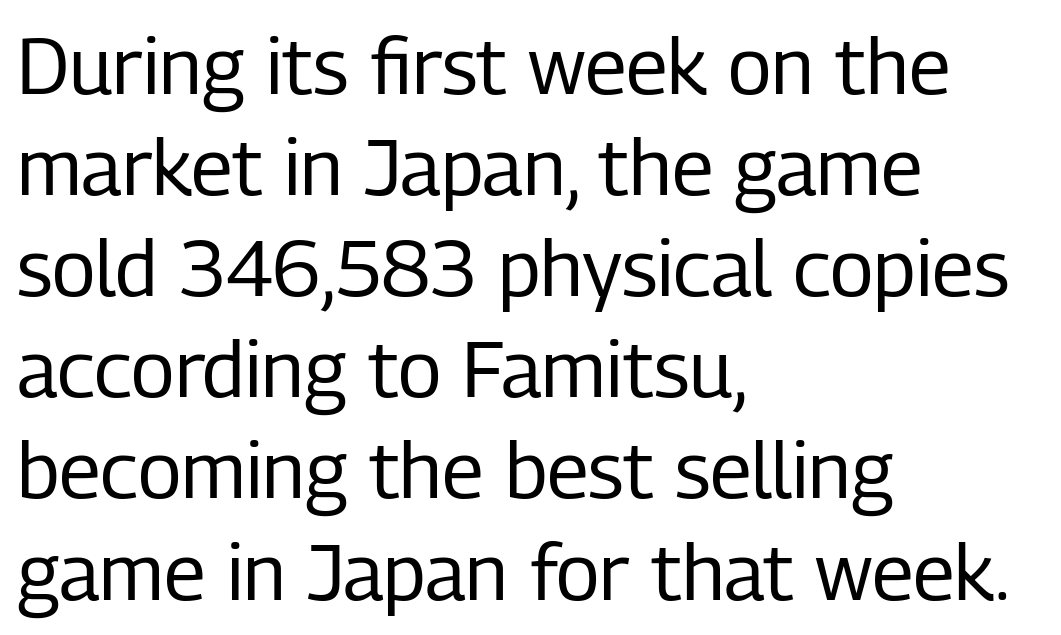
Q: Is the text bold? A: No.
Q: Is the text italic (slanted)? A: No, it is upright.
Q: Is the typeface a serif or a sans-serif typeface? A: Sans-serif.
Q: Is the text underlined? A: No.
Q: How is the paragraph aligned? A: Left-aligned.
Q: Is the spacing between letters normal or unusually wide? A: Normal.
Q: Is the spacing between lines tight, normal or loose? A: Normal.
Q: Width (condensed, normal, or wide)? A: Condensed.
Q: Stroke contrast? A: Low.
Q: x-height? A: Medium.
Q: Monospaced? A: No.
